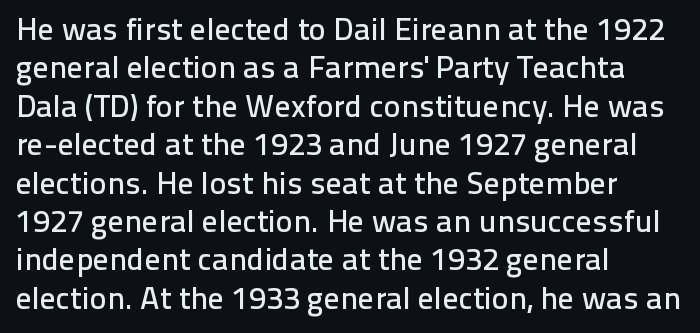
{"serif": "no", "italic": "no", "width": "normal", "stroke_contrast": "low", "x_height": "medium", "monospaced": "no", "underline": "no", "align": "left", "line_spacing_ratio": 1.2, "letter_spacing": "normal", "letter_spacing_em": 0.0, "glyph_px": 32}
